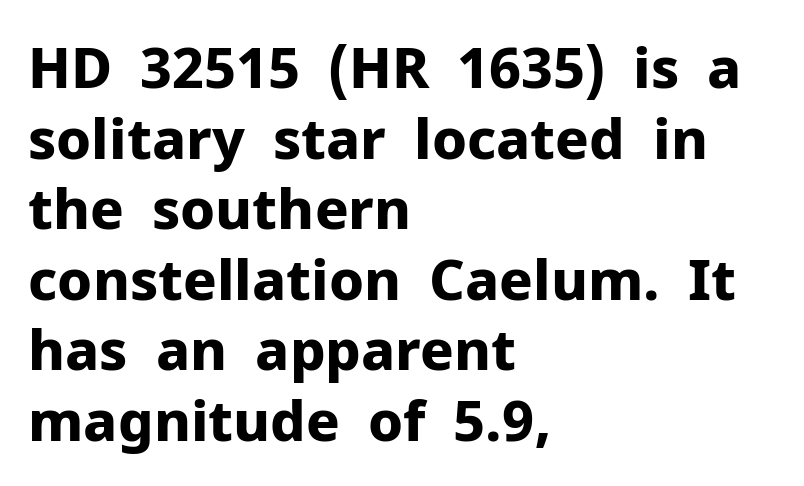
The image shows 56 px bold sans-serif type, upright; set left-aligned, normal line spacing (1.26x), normal letter spacing, not underlined; low stroke contrast and a medium x-height.
